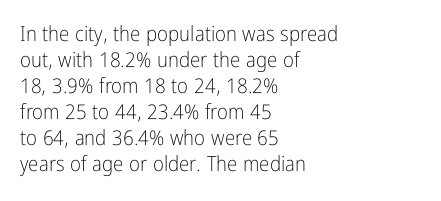
The image shows 21 px text type, upright; set left-aligned, line spacing 1.24x, normal letter spacing, not underlined.
